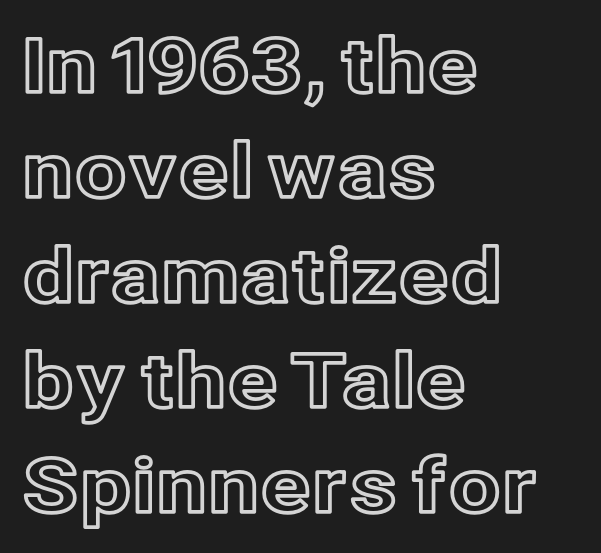
The image shows 75 px text type, upright; set left-aligned, normal line spacing (1.4x), normal letter spacing, not underlined; a medium x-height.
